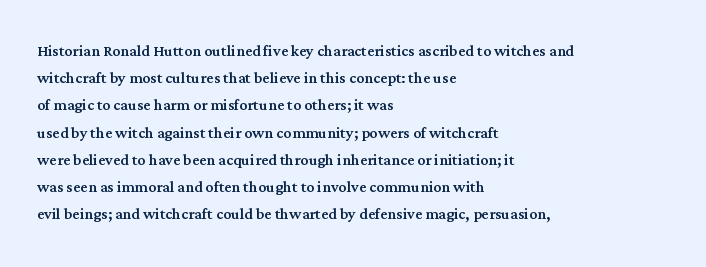
Q: Is the text italic (slanted)? A: No, it is upright.
Q: Is the text underlined? A: No.
Q: How is the paragraph aligned? A: Left-aligned.
Q: Is the spacing between letters normal or unusually wide? A: Normal.
Q: Is the spacing between lines tight, normal or loose? A: Normal.
